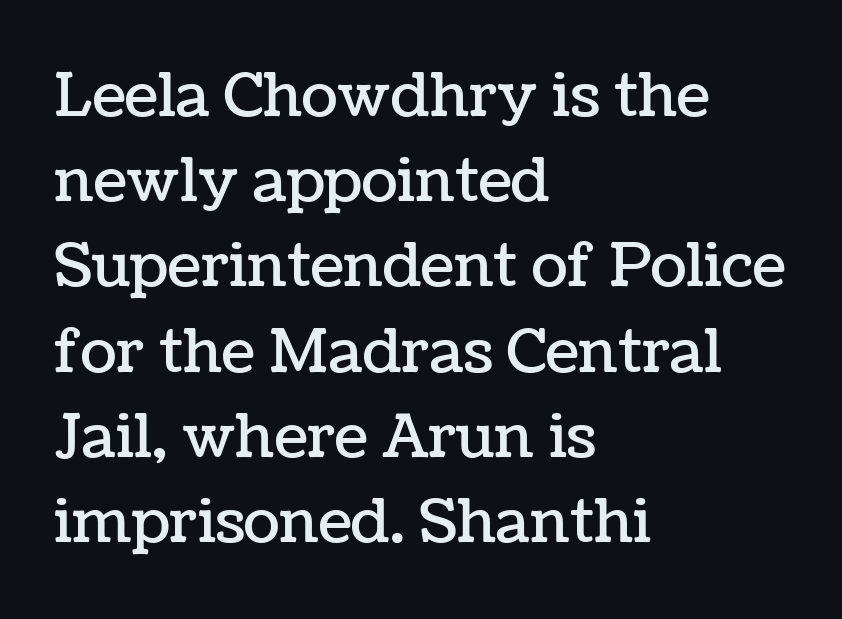
The image shows 60 px text type, upright; set left-aligned, normal line spacing (1.42x), normal letter spacing, not underlined; low stroke contrast and a medium x-height.
